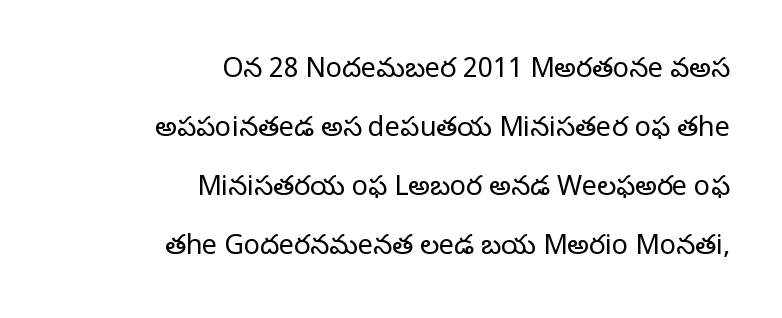
The image shows 27 px text type, upright; set right-aligned, loose line spacing (2.18x), normal letter spacing, not underlined.
